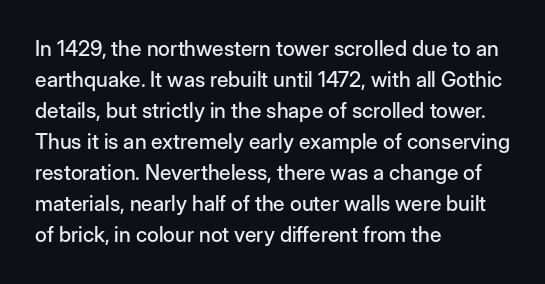
{"italic": "no", "underline": "no", "align": "left", "line_spacing": "normal", "line_spacing_ratio": 1.48, "letter_spacing": "normal", "letter_spacing_em": 0.0, "glyph_px": 21}
